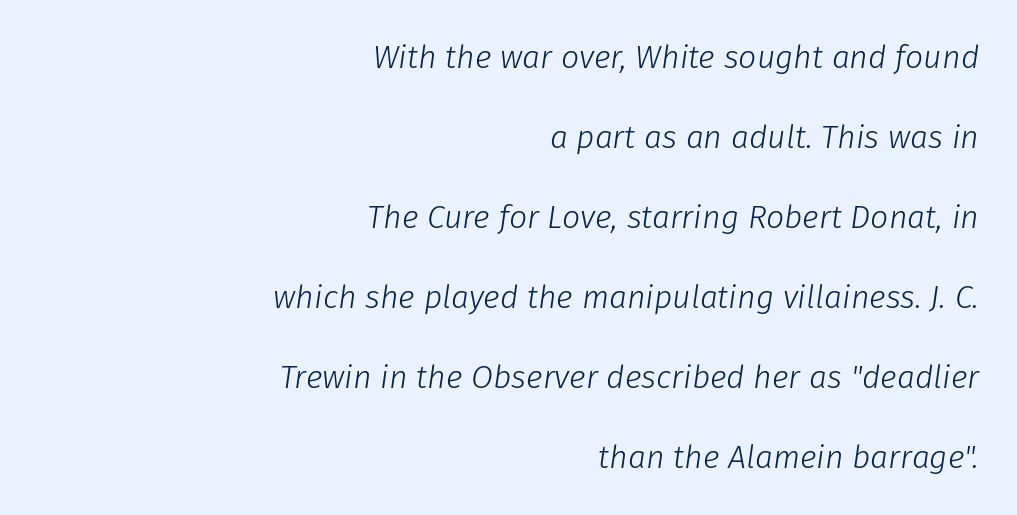
Q: Is the text bold? A: No.
Q: Is the text italic (slanted)? A: Yes, it leans right by about 8 degrees.
Q: Is the text underlined? A: No.
Q: How is the paragraph aligned? A: Right-aligned.
Q: Is the spacing between letters normal or unusually wide? A: Normal.
Q: Is the spacing between lines tight, normal or loose? A: Loose.
Q: Width (condensed, normal, or wide)? A: Normal.
Q: Stroke contrast? A: Low.
Q: x-height? A: Medium.
Q: Monospaced? A: No.
